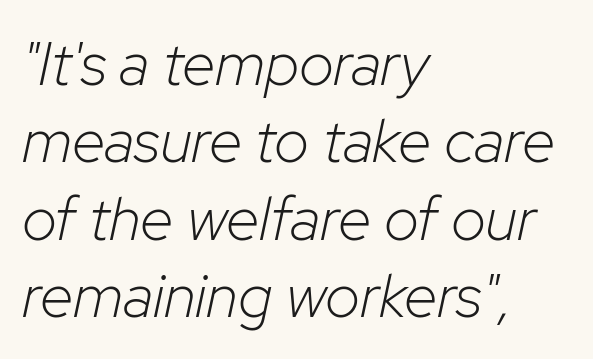
{"italic": "yes", "lean": "right", "slant_degrees": 12, "bold": "no", "weight": "light", "width": "normal", "stroke_contrast": "low", "x_height": "medium", "monospaced": "no", "underline": "no", "align": "left", "line_spacing": "normal", "line_spacing_ratio": 1.27, "letter_spacing": "normal", "letter_spacing_em": 0.0, "glyph_px": 61}
